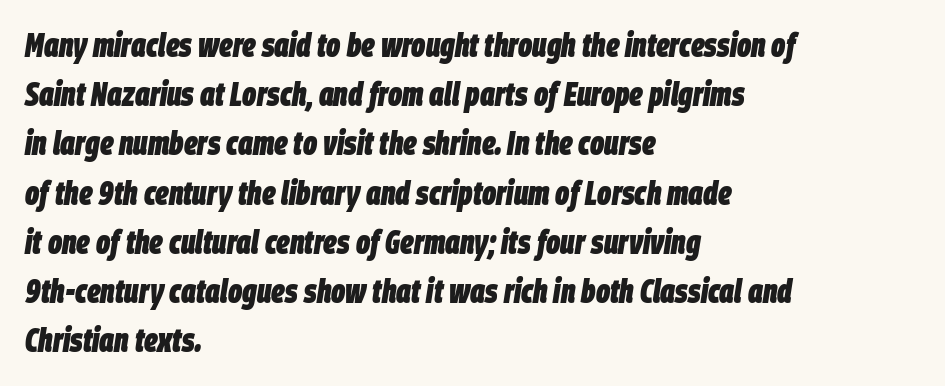
{"italic": "yes", "lean": "right", "slant_degrees": 9, "bold": "yes", "weight": "heavy", "width": "condensed", "stroke_contrast": "low", "x_height": "large", "monospaced": "no", "underline": "no", "align": "left", "line_spacing": "normal", "line_spacing_ratio": 1.49, "letter_spacing": "normal", "letter_spacing_em": 0.0, "glyph_px": 33}
